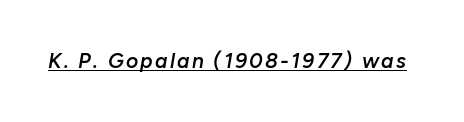
The image shows 21 px text type, italic (leaning right); set underlined.
